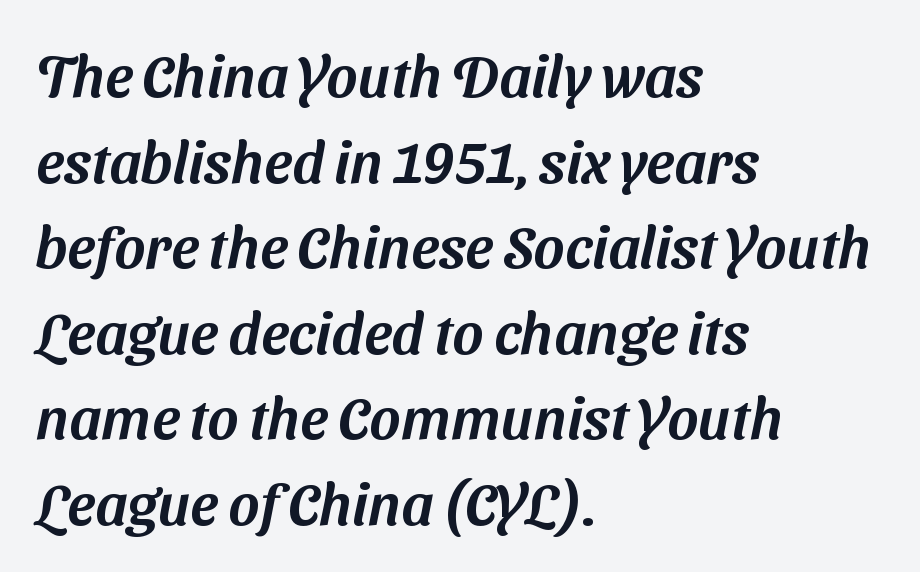
Q: Is the typeface a serif or a sans-serif typeface? A: Sans-serif.
Q: Is the text underlined? A: No.
Q: How is the paragraph aligned? A: Left-aligned.
Q: Is the spacing between letters normal or unusually wide? A: Normal.
Q: Is the spacing between lines tight, normal or loose? A: Normal.
Q: Width (condensed, normal, or wide)? A: Normal.
Q: Stroke contrast? A: Medium.
Q: x-height? A: Medium.
Q: Monospaced? A: No.
